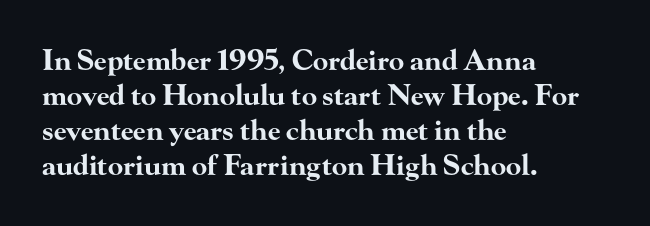
You could not count columns in this text — the font is proportionally spaced. Each letter's strokes conclude with small projecting serifs. Notice how the stems are strictly vertical — no italics here. The foot of each line stays bare and open.
